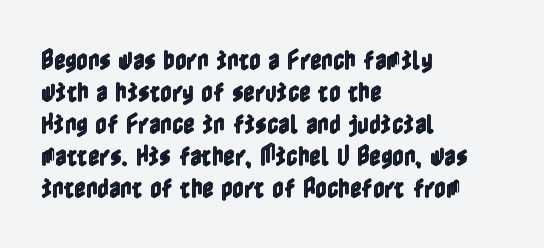
{"italic": "no", "underline": "no", "align": "left", "line_spacing": "normal", "line_spacing_ratio": 1.46, "letter_spacing": "normal", "letter_spacing_em": 0.0, "glyph_px": 22}
